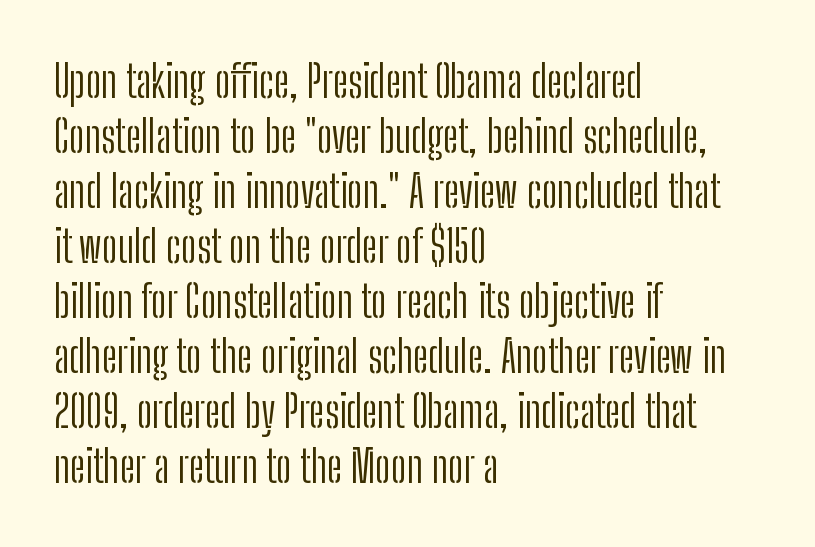
{"serif": "no", "italic": "no", "bold": "no", "weight": "light", "width": "condensed", "stroke_contrast": "low", "x_height": "medium", "monospaced": "no", "underline": "no", "align": "left", "line_spacing": "normal", "line_spacing_ratio": 1.25, "letter_spacing": "normal", "letter_spacing_em": 0.0, "glyph_px": 44}
